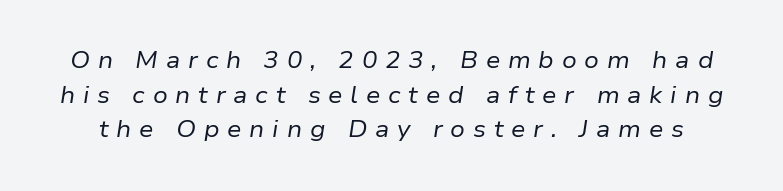
{"italic": "yes", "lean": "right", "slant_degrees": 9, "bold": "no", "underline": "no", "line_spacing": "normal", "line_spacing_ratio": 1.51, "letter_spacing": "wide", "letter_spacing_em": 0.34, "glyph_px": 23}
